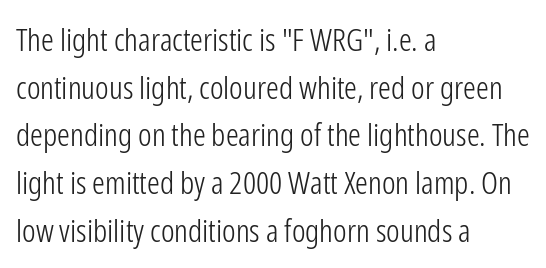
{"serif": "no", "italic": "no", "bold": "no", "weight": "light", "width": "condensed", "stroke_contrast": "low", "x_height": "medium", "monospaced": "no", "underline": "no", "align": "left", "line_spacing": "normal", "line_spacing_ratio": 1.49, "letter_spacing": "normal", "letter_spacing_em": 0.0, "glyph_px": 32}
